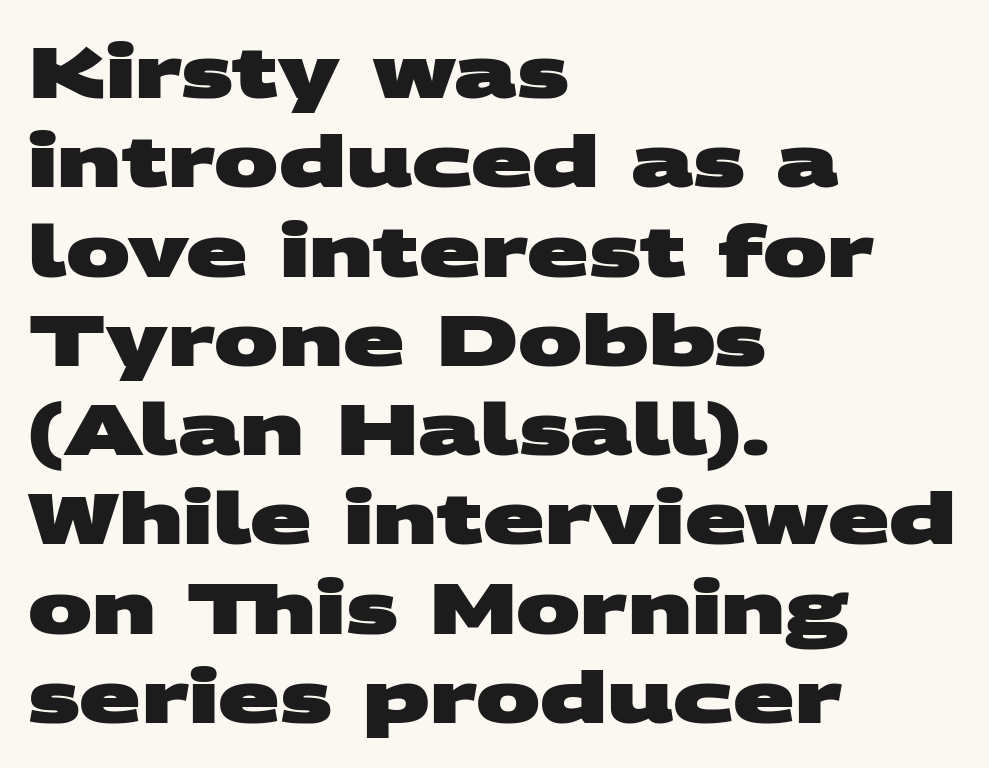
{"serif": "no", "bold": "yes", "weight": "heavy", "width": "wide", "stroke_contrast": "medium", "x_height": "large", "monospaced": "no", "underline": "no", "align": "left", "line_spacing_ratio": 1.24, "letter_spacing": "normal", "letter_spacing_em": 0.0, "glyph_px": 72}
